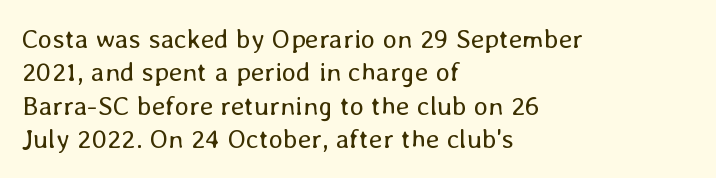
The image shows 27 px text type, upright; set left-aligned, line spacing 1.24x, normal letter spacing, not underlined.
